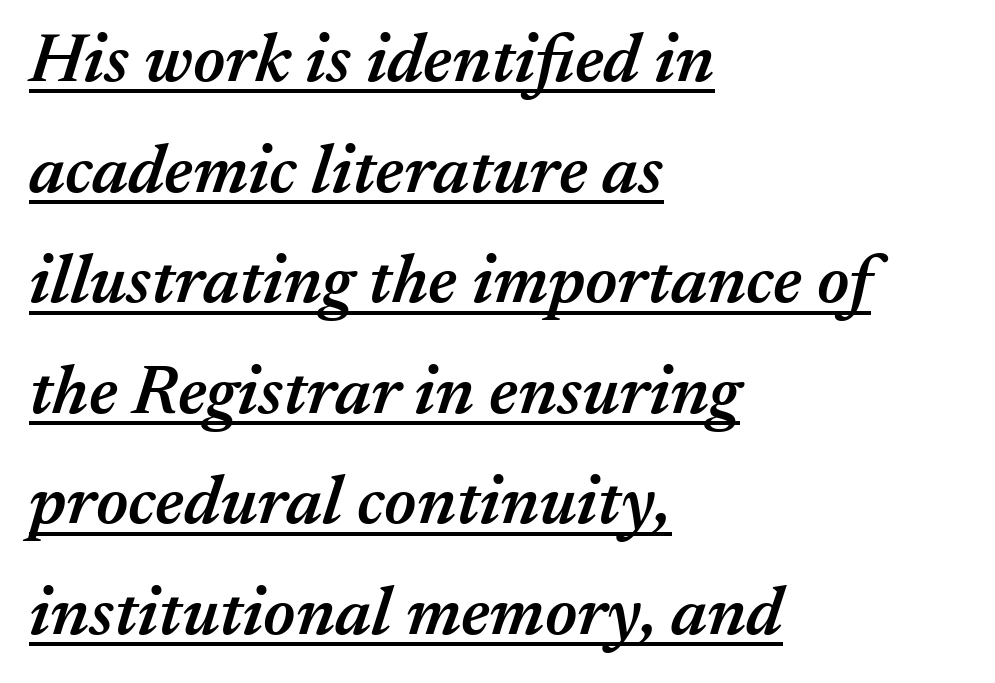
Q: Is the text bold? A: Semi-bold.
Q: Is the text italic (slanted)? A: Yes, it leans right by about 17 degrees.
Q: Is the text underlined? A: Yes.
Q: How is the paragraph aligned? A: Left-aligned.
Q: Is the spacing between letters normal or unusually wide? A: Normal.
Q: Is the spacing between lines tight, normal or loose? A: Normal.
Q: Width (condensed, normal, or wide)? A: Normal.
Q: Stroke contrast? A: Medium.
Q: x-height? A: Medium.
Q: Monospaced? A: No.
